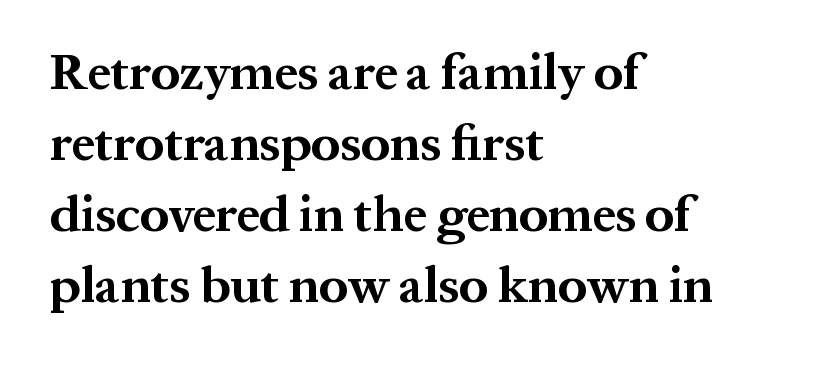
Q: Is the text bold? A: Yes.
Q: Is the text italic (slanted)? A: No, it is upright.
Q: Is the typeface a serif or a sans-serif typeface? A: Serif.
Q: Is the text underlined? A: No.
Q: How is the paragraph aligned? A: Left-aligned.
Q: Is the spacing between letters normal or unusually wide? A: Normal.
Q: Is the spacing between lines tight, normal or loose? A: Normal.
Q: Width (condensed, normal, or wide)? A: Normal.
Q: Stroke contrast? A: Medium.
Q: x-height? A: Medium.
Q: Monospaced? A: No.
